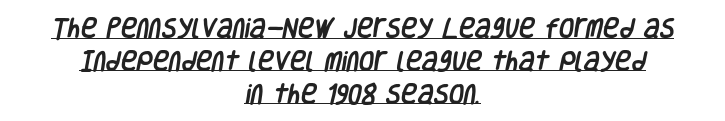
{"underline": "yes", "align": "center", "line_spacing": "normal", "line_spacing_ratio": 1.49, "letter_spacing": "normal", "letter_spacing_em": 0.0, "glyph_px": 22}
